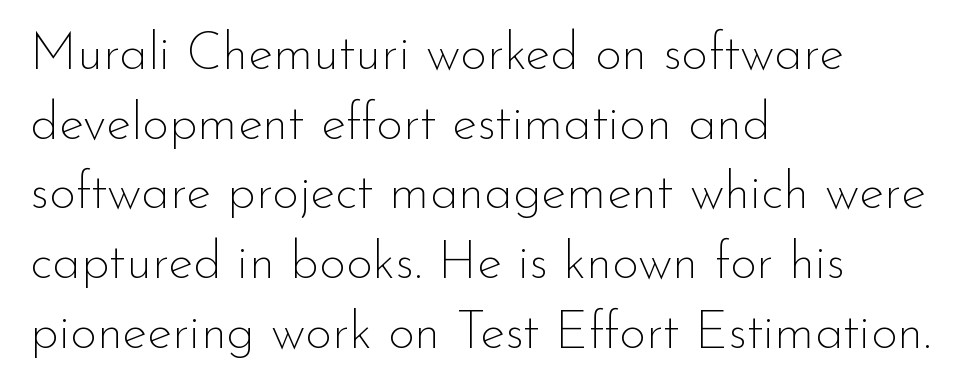
{"serif": "no", "italic": "no", "bold": "no", "weight": "thin", "width": "normal", "stroke_contrast": "low", "x_height": "small", "monospaced": "no", "underline": "no", "align": "left", "line_spacing": "normal", "line_spacing_ratio": 1.34, "letter_spacing": "normal", "letter_spacing_em": 0.0, "glyph_px": 52}
